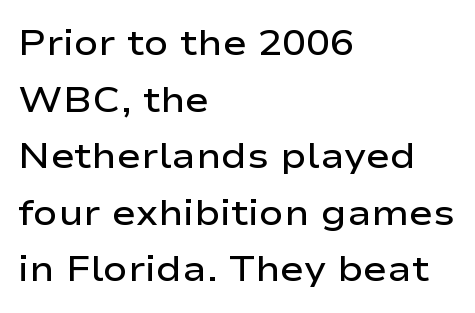
{"serif": "no", "italic": "no", "bold": "semi", "weight": "semibold", "width": "wide", "stroke_contrast": "low", "x_height": "medium", "monospaced": "no", "underline": "no", "align": "left", "line_spacing": "normal", "line_spacing_ratio": 1.57, "letter_spacing": "normal", "letter_spacing_em": 0.0, "glyph_px": 36}
